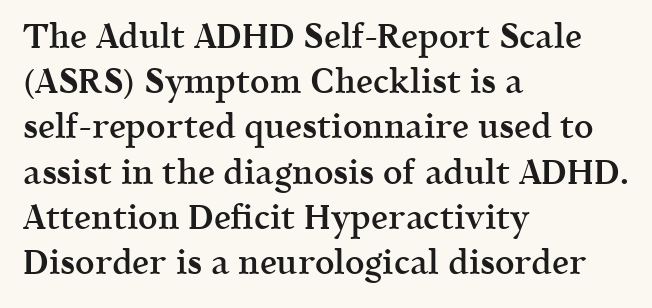
{"serif": "yes", "italic": "no", "bold": "semi", "weight": "semibold", "width": "normal", "x_height": "medium", "monospaced": "no", "underline": "no", "align": "left", "line_spacing": "normal", "line_spacing_ratio": 1.33, "letter_spacing": "normal", "letter_spacing_em": 0.0, "glyph_px": 34}
